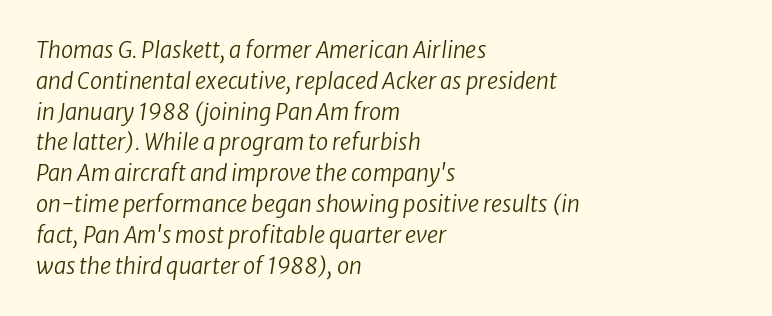
Q: Is the text bold? A: No.
Q: Is the text italic (slanted)? A: Yes, it leans right by about 8 degrees.
Q: Is the text underlined? A: No.
Q: How is the paragraph aligned? A: Left-aligned.
Q: Is the spacing between letters normal or unusually wide? A: Normal.
Q: Is the spacing between lines tight, normal or loose? A: Normal.
